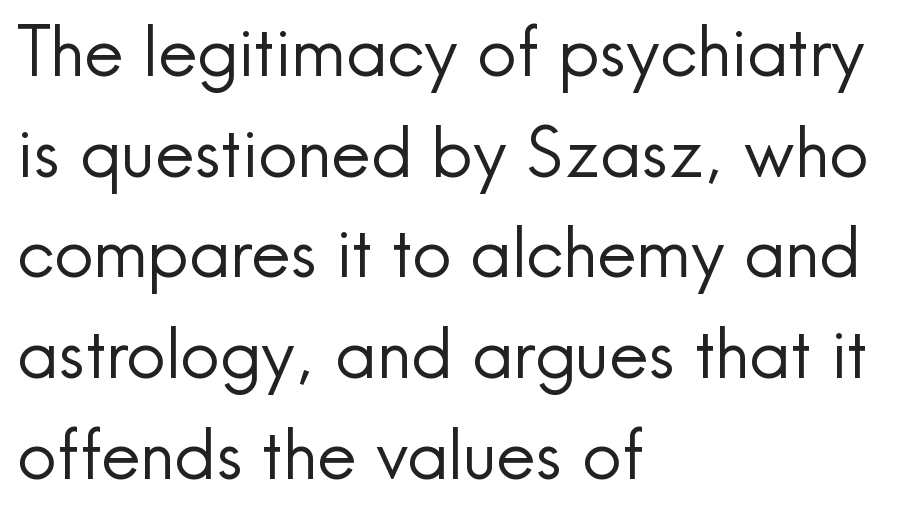
Do the characters align in a grid? No, the font is proportional. Students, note that the glyphs here touch the page at normal intervals. Type style note: lacks serifs. Is there any slant? The stems are plumb. Does the copy run flush right? No — it runs flush left. Summary of vertical rhythm: regular, with standard interline spacing.
